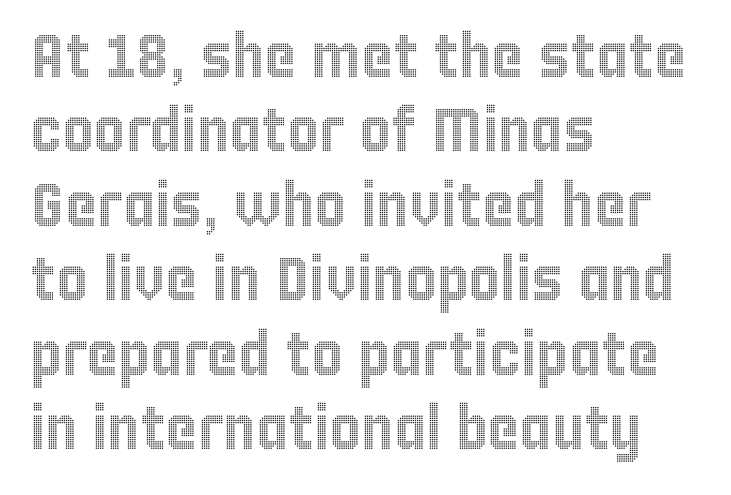
{"italic": "no", "width": "condensed", "x_height": "large", "monospaced": "no", "underline": "no", "align": "left", "line_spacing_ratio": 1.22, "letter_spacing": "normal", "letter_spacing_em": 0.0, "glyph_px": 61}
